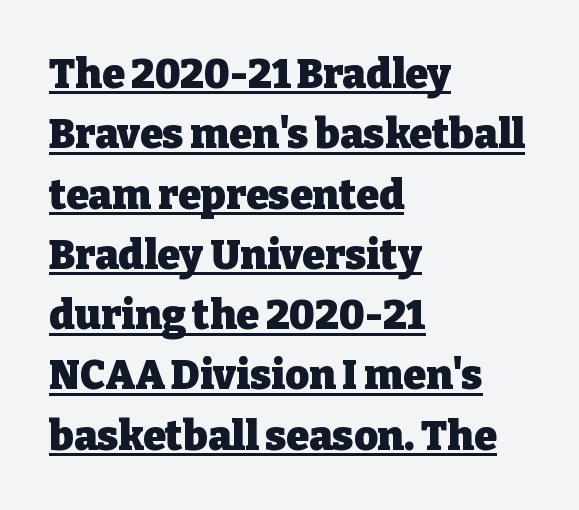
{"serif": "yes", "italic": "no", "bold": "yes", "weight": "heavy", "width": "normal", "stroke_contrast": "low", "x_height": "medium", "monospaced": "no", "underline": "yes", "align": "left", "line_spacing": "normal", "line_spacing_ratio": 1.47, "letter_spacing": "normal", "letter_spacing_em": 0.0, "glyph_px": 41}
